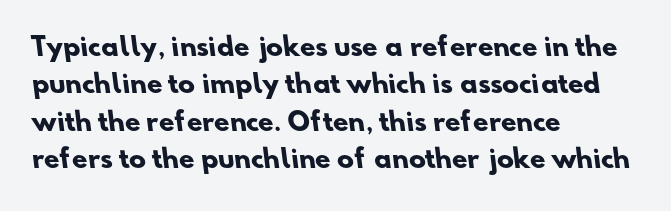
The image shows 25 px bold type; set left-aligned, normal line spacing (1.5x), normal letter spacing, not underlined.
